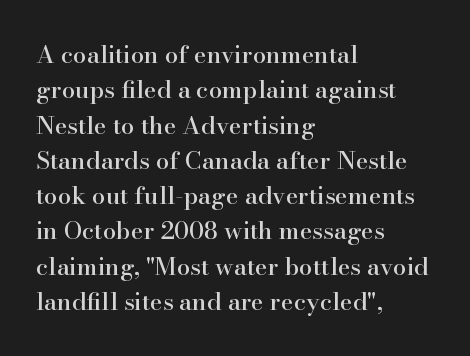
The image shows 24 px text type, upright; set left-aligned, normal line spacing (1.47x), normal letter spacing, not underlined.
